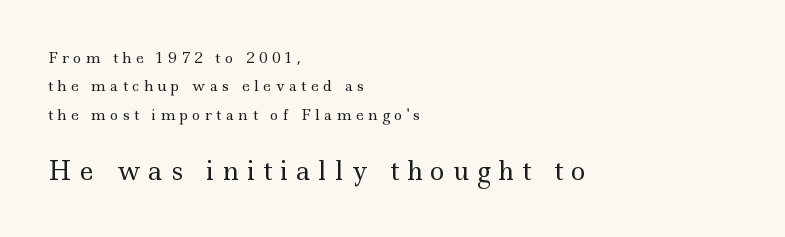
Underlining? Definitely not there. Widely set lines give the paragraph a tall, airy silhouette. The lines are quadded left. If you squint, the bottom block still reads clearly — it's the larger of the two. The font's upright variant was chosen for this text.
